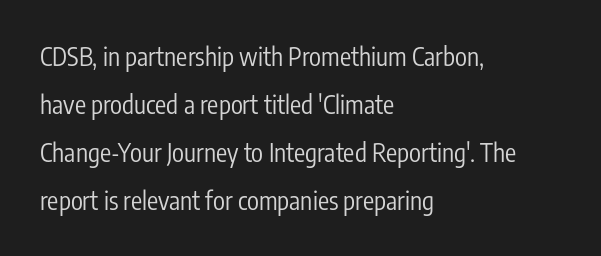
{"italic": "no", "bold": "no", "underline": "no", "align": "left", "line_spacing": "loose", "line_spacing_ratio": 1.92, "letter_spacing": "normal", "letter_spacing_em": 0.0, "glyph_px": 25}
